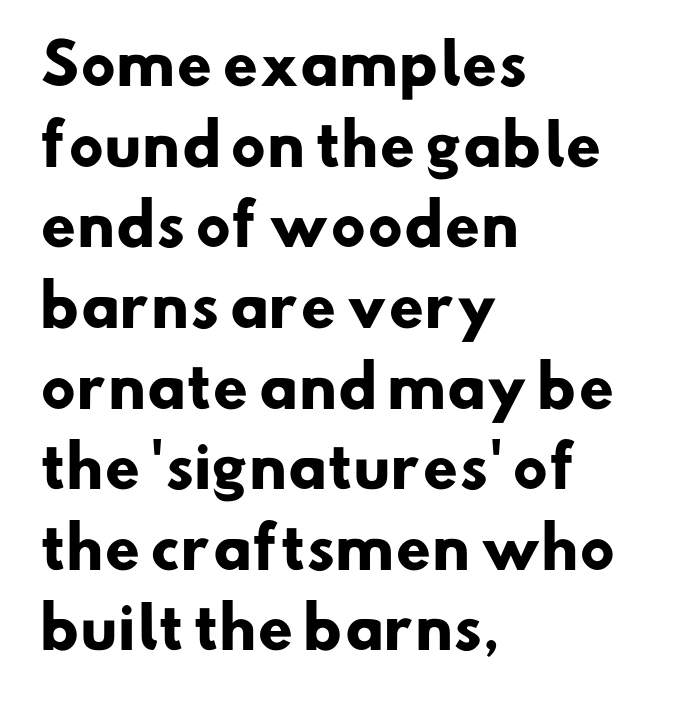
Q: Is the text bold? A: Yes.
Q: Is the typeface a serif or a sans-serif typeface? A: Sans-serif.
Q: Is the text underlined? A: No.
Q: How is the paragraph aligned? A: Left-aligned.
Q: Is the spacing between letters normal or unusually wide? A: Normal.
Q: Is the spacing between lines tight, normal or loose? A: Normal.
Q: Width (condensed, normal, or wide)? A: Normal.
Q: Stroke contrast? A: Low.
Q: x-height? A: Small.
Q: Monospaced? A: No.
